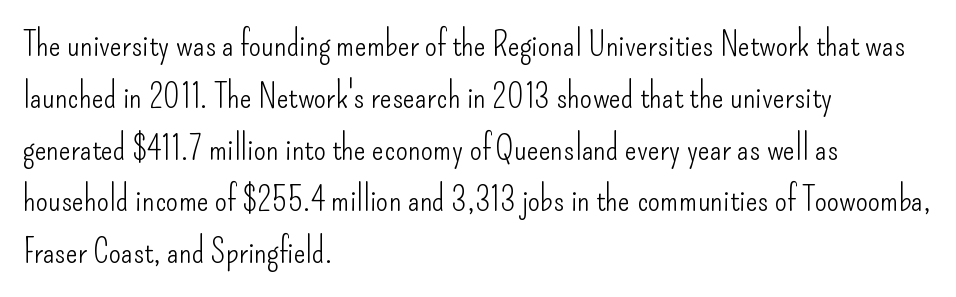
{"serif": "no", "italic": "no", "bold": "no", "weight": "light", "width": "condensed", "stroke_contrast": "low", "x_height": "small", "monospaced": "no", "underline": "no", "align": "left", "line_spacing": "normal", "line_spacing_ratio": 1.48, "letter_spacing": "normal", "letter_spacing_em": 0.0, "glyph_px": 35}
